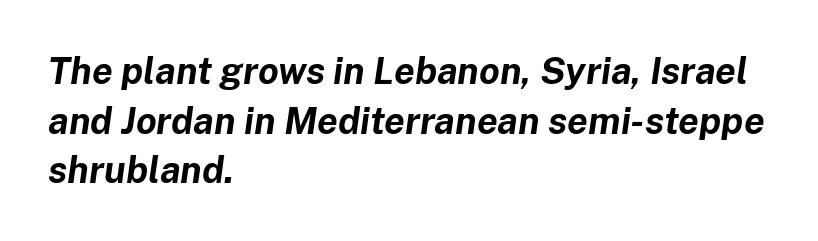
Q: Is the text bold? A: Yes.
Q: Is the text italic (slanted)? A: Yes, it leans right by about 8 degrees.
Q: Is the text underlined? A: No.
Q: How is the paragraph aligned? A: Left-aligned.
Q: Is the spacing between letters normal or unusually wide? A: Normal.
Q: Is the spacing between lines tight, normal or loose? A: Normal.
Q: Width (condensed, normal, or wide)? A: Normal.
Q: Stroke contrast? A: Low.
Q: x-height? A: Medium.
Q: Monospaced? A: No.
